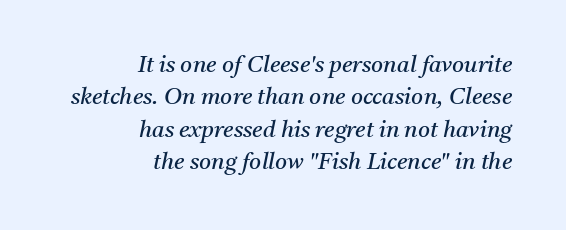
The image shows 23 px text type, italic (leaning right); set right-aligned, normal line spacing (1.41x), normal letter spacing, not underlined.
